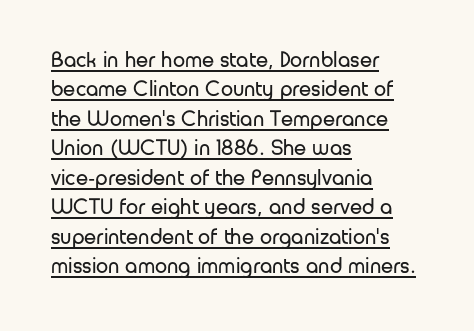
The image shows 22 px text type, upright; set left-aligned, normal line spacing (1.34x), normal letter spacing, underlined.
